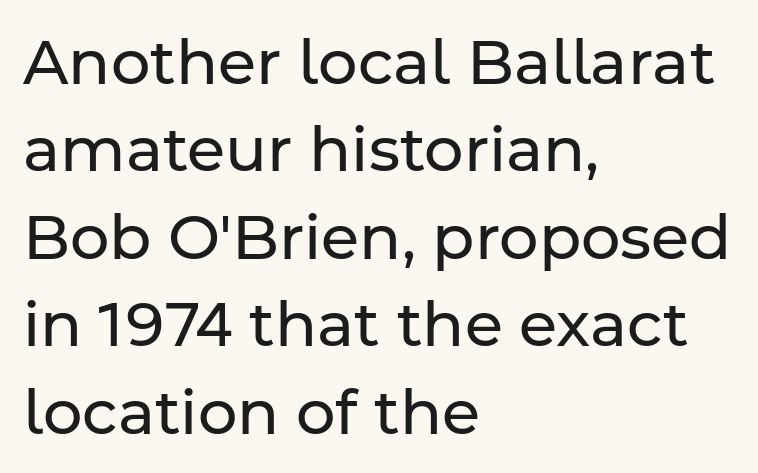
Q: Is the text bold? A: No.
Q: Is the text italic (slanted)? A: No, it is upright.
Q: Is the typeface a serif or a sans-serif typeface? A: Sans-serif.
Q: Is the text underlined? A: No.
Q: How is the paragraph aligned? A: Left-aligned.
Q: Is the spacing between letters normal or unusually wide? A: Normal.
Q: Is the spacing between lines tight, normal or loose? A: Normal.
Q: Width (condensed, normal, or wide)? A: Normal.
Q: Stroke contrast? A: Low.
Q: x-height? A: Medium.
Q: Monospaced? A: No.
